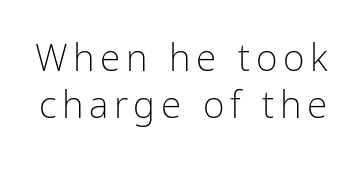
{"serif": "no", "italic": "no", "bold": "no", "weight": "light", "width": "condensed", "stroke_contrast": "low", "x_height": "medium", "monospaced": "no", "underline": "no", "line_spacing": "normal", "line_spacing_ratio": 1.28, "glyph_px": 37}
